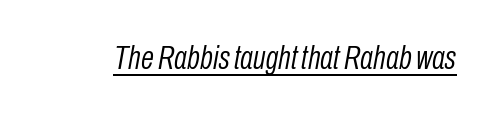
{"italic": "yes", "lean": "right", "slant_degrees": 10, "bold": "no", "weight": "light", "width": "condensed", "stroke_contrast": "low", "x_height": "medium", "monospaced": "no", "underline": "yes", "letter_spacing": "normal", "letter_spacing_em": 0.0, "glyph_px": 34}
